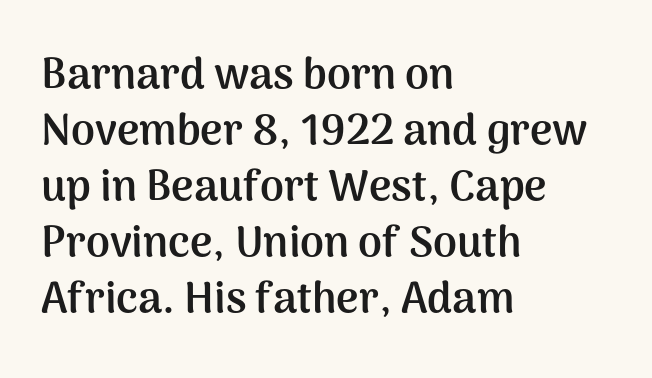
The image shows 43 px semibold sans-serif type, upright; set left-aligned, normal line spacing (1.3x), normal letter spacing, not underlined; medium stroke contrast and a medium x-height.
